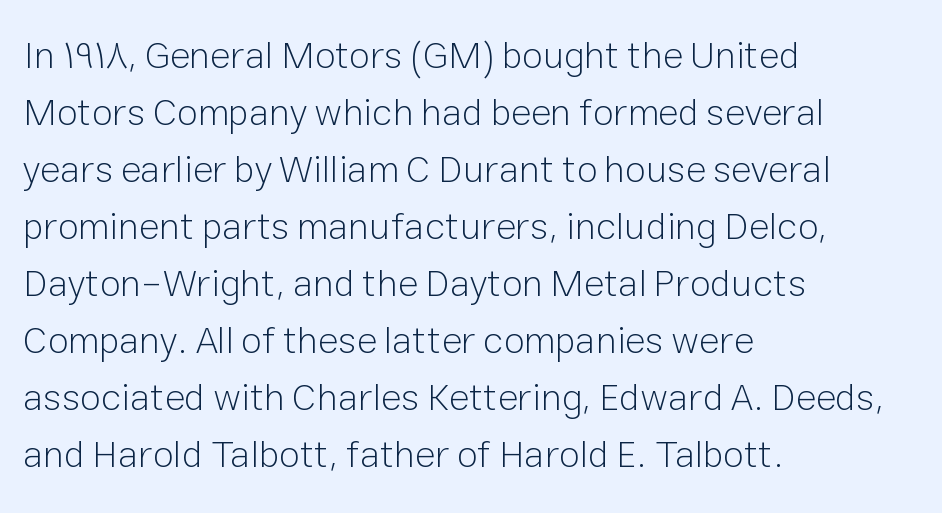
{"serif": "no", "italic": "no", "bold": "no", "weight": "light", "width": "normal", "stroke_contrast": "low", "x_height": "medium", "monospaced": "no", "underline": "no", "align": "left", "line_spacing": "normal", "line_spacing_ratio": 1.5, "letter_spacing": "normal", "letter_spacing_em": 0.0, "glyph_px": 38}
